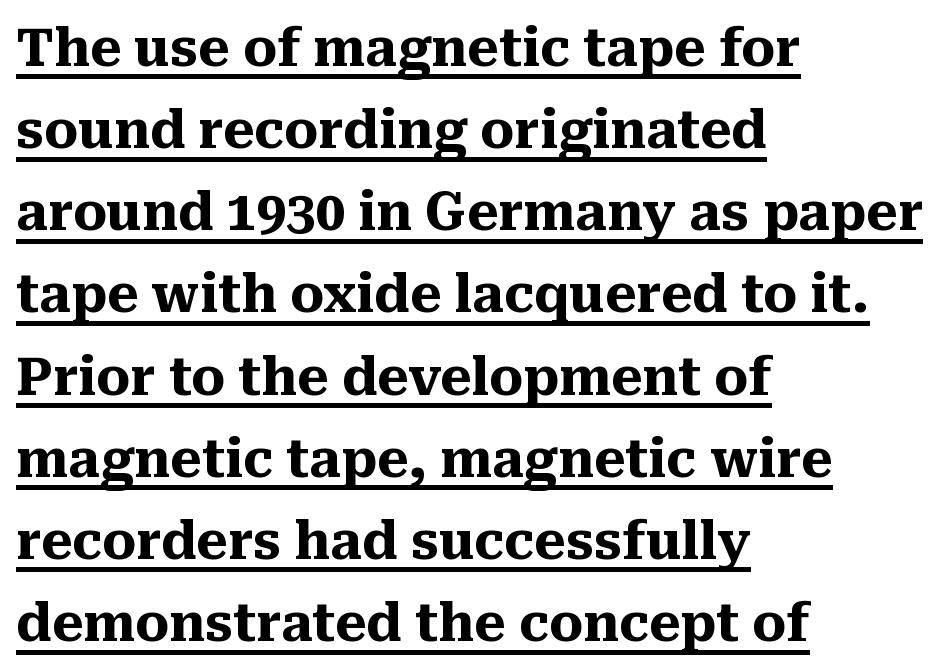
Unlike italic type, these characters show no tilt at all. Caption: standard tracking, unaltered. Regular leading. Thick stems and heavy bowls — unmistakably bold. Type style note: has serifs. Character widths vary here, with narrow letters taking less room than wide ones.
